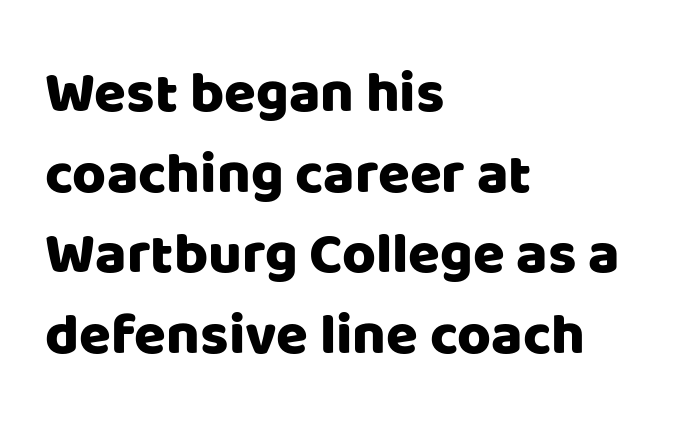
Summary of vertical rhythm: regular, with standard interline spacing. Honestly, there is no underline to notice here at all. Notice how the stems are strictly vertical — no italics here. Character widths vary here, with narrow letters taking less room than wide ones.
